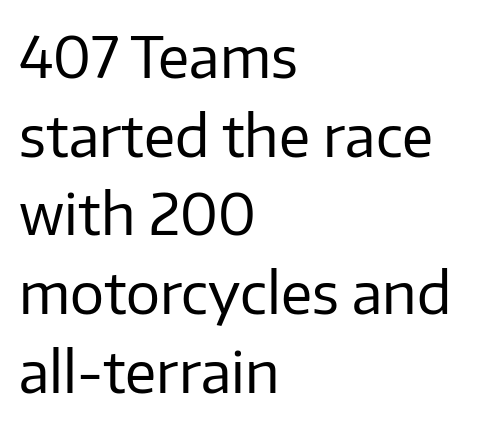
Q: Is the text bold? A: No.
Q: Is the text italic (slanted)? A: No, it is upright.
Q: Is the typeface a serif or a sans-serif typeface? A: Sans-serif.
Q: Is the text underlined? A: No.
Q: How is the paragraph aligned? A: Left-aligned.
Q: Is the spacing between letters normal or unusually wide? A: Normal.
Q: Is the spacing between lines tight, normal or loose? A: Normal.
Q: Width (condensed, normal, or wide)? A: Normal.
Q: Stroke contrast? A: Low.
Q: x-height? A: Medium.
Q: Monospaced? A: No.
